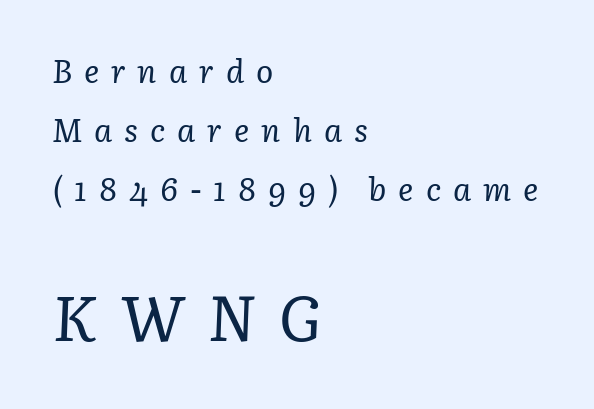
These lines have a slow, spaced-out rhythm from letter to letter. The strokes are not fattened; the text isn't bold. Is this a fixed-width face? No — the glyphs have proportional, varying widths. Horizontal alignment here is leftward, the default for most running prose.
